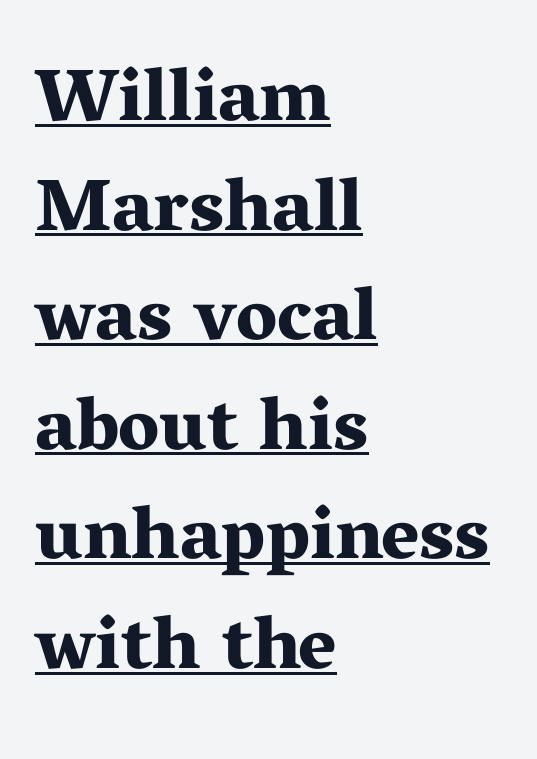
{"serif": "yes", "italic": "no", "bold": "yes", "weight": "bold", "width": "wide", "stroke_contrast": "medium", "x_height": "medium", "monospaced": "no", "underline": "yes", "align": "left", "line_spacing": "normal", "line_spacing_ratio": 1.48, "letter_spacing": "normal", "letter_spacing_em": 0.0, "glyph_px": 74}
